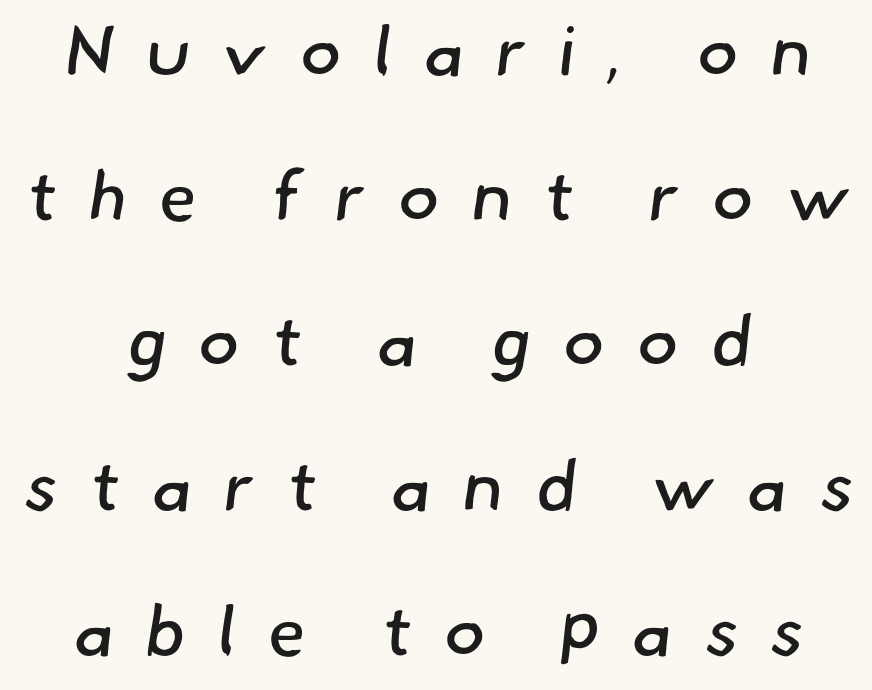
The leading is generous, giving the passage an open texture. A typesetter would call this proportional, since set widths differ per character. This is sans-serif lettering, the kind often seen on screens and signage. A clean baseline with only descenders dipping below it.
